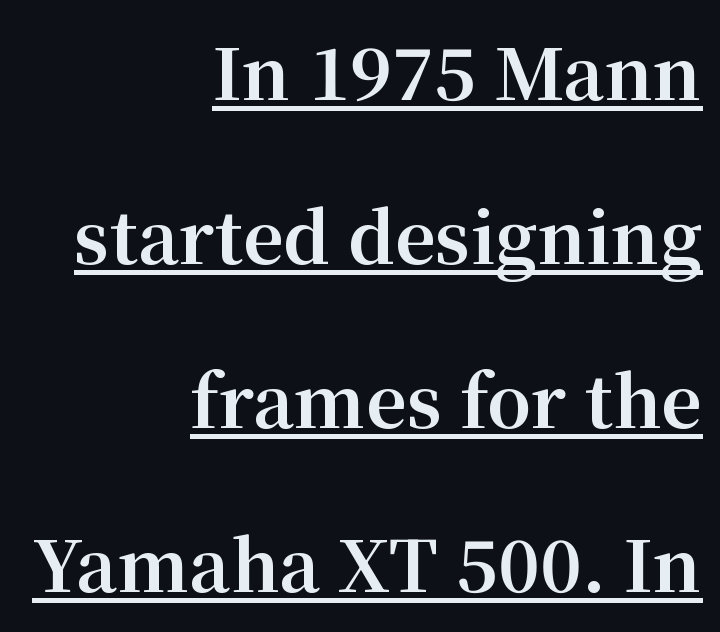
Q: Is the text bold? A: Yes.
Q: Is the text italic (slanted)? A: No, it is upright.
Q: Is the typeface a serif or a sans-serif typeface? A: Serif.
Q: Is the text underlined? A: Yes.
Q: How is the paragraph aligned? A: Right-aligned.
Q: Is the spacing between letters normal or unusually wide? A: Normal.
Q: Is the spacing between lines tight, normal or loose? A: Loose.
Q: Width (condensed, normal, or wide)? A: Normal.
Q: Stroke contrast? A: Medium.
Q: x-height? A: Medium.
Q: Monospaced? A: No.
